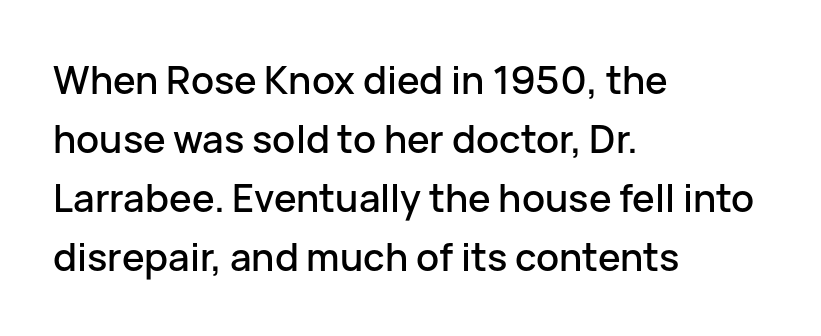
{"serif": "no", "italic": "no", "width": "normal", "stroke_contrast": "low", "x_height": "medium", "monospaced": "no", "underline": "no", "align": "left", "line_spacing": "normal", "line_spacing_ratio": 1.55, "letter_spacing": "normal", "letter_spacing_em": 0.0, "glyph_px": 38}
